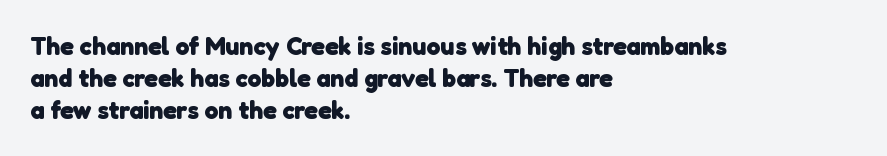
{"bold": "yes", "underline": "no", "align": "left", "line_spacing": "normal", "line_spacing_ratio": 1.29, "letter_spacing": "normal", "letter_spacing_em": 0.0, "glyph_px": 25}
